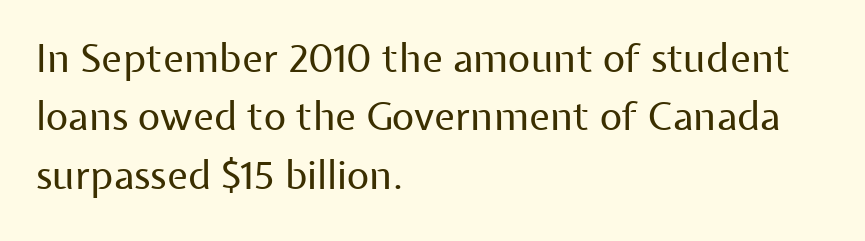
Spacing between characters is what you'd get straight out of the box. Stems and bowls with no extra thickness — not bold. Note the varied advance widths — an 'i' is clearly narrower than an 'm'. The words here are not underlined. Typographically, this falls in the sans-serif category. Horizontal bands of white between lines are of average thickness.
